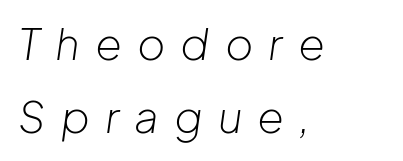
{"italic": "yes", "lean": "right", "slant_degrees": 8, "bold": "no", "weight": "light", "width": "normal", "stroke_contrast": "low", "x_height": "medium", "monospaced": "no", "underline": "no", "align": "left", "line_spacing": "normal", "line_spacing_ratio": 1.69, "letter_spacing": "wide", "letter_spacing_em": 0.35, "glyph_px": 43}
